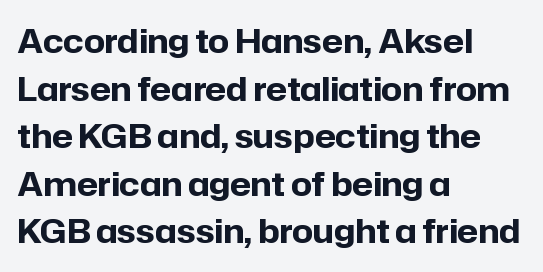
The image shows 33 px bold sans-serif type, upright; set left-aligned, normal line spacing (1.44x), normal letter spacing, not underlined; low stroke contrast and a medium x-height.
